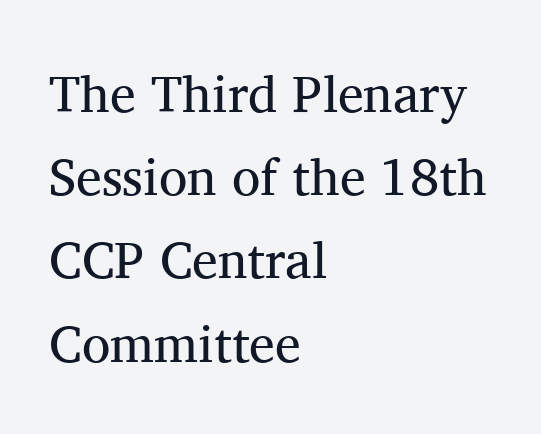
Q: Is the text bold? A: No.
Q: Is the text italic (slanted)? A: No, it is upright.
Q: Is the typeface a serif or a sans-serif typeface? A: Serif.
Q: Is the text underlined? A: No.
Q: How is the paragraph aligned? A: Left-aligned.
Q: Is the spacing between letters normal or unusually wide? A: Normal.
Q: Is the spacing between lines tight, normal or loose? A: Normal.
Q: Width (condensed, normal, or wide)? A: Normal.
Q: Stroke contrast? A: Medium.
Q: x-height? A: Medium.
Q: Monospaced? A: No.
